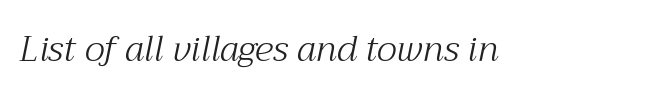
{"serif": "yes", "italic": "yes", "lean": "right", "slant_degrees": 12, "bold": "no", "weight": "light", "width": "normal", "stroke_contrast": "medium", "x_height": "medium", "monospaced": "no", "underline": "no", "letter_spacing": "normal", "letter_spacing_em": 0.0, "glyph_px": 35}
